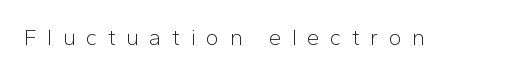
The image shows 22 px text type, upright; set unusually wide letter spacing (+0.48 em), not underlined.
